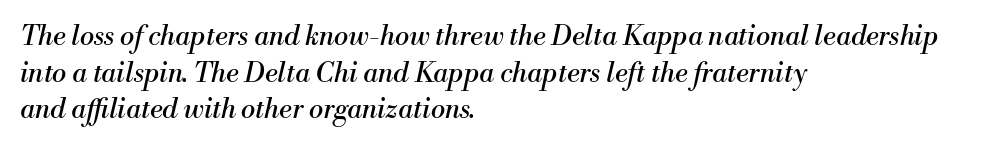
{"italic": "yes", "lean": "right", "slant_degrees": 13, "bold": "no", "underline": "no", "align": "left", "line_spacing": "normal", "line_spacing_ratio": 1.36, "letter_spacing": "normal", "letter_spacing_em": 0.0, "glyph_px": 27}
